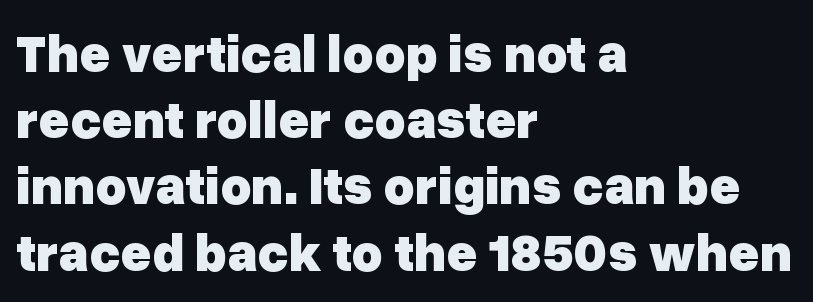
The image shows 53 px heavy sans-serif type, upright; set left-aligned, normal line spacing (1.25x), normal letter spacing, not underlined; low stroke contrast and a medium x-height.
